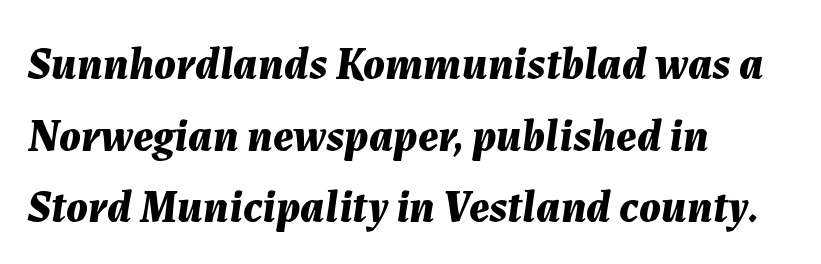
{"italic": "yes", "lean": "right", "slant_degrees": 7, "bold": "yes", "weight": "bold", "width": "normal", "stroke_contrast": "medium", "x_height": "medium", "monospaced": "no", "underline": "no", "align": "left", "line_spacing": "normal", "line_spacing_ratio": 1.59, "letter_spacing": "normal", "letter_spacing_em": 0.0, "glyph_px": 45}
